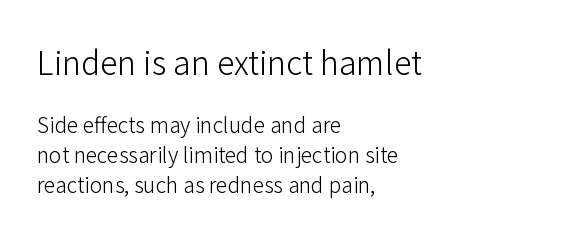
Compared with typical body copy, the letter spacing here is the same. In this sample the first text group is rendered at the bigger scale. The type family on display is of the sans-serif kind. The space between consecutive lines is moderate. Letters have the restrained weight of plain body copy at most. Anything drawn beneath the words? Only blank space.
